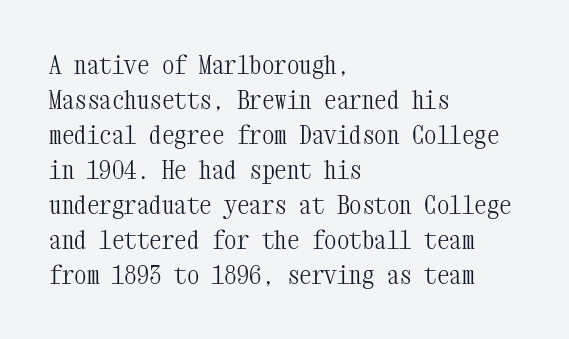
Q: Is the text bold? A: No.
Q: Is the text italic (slanted)? A: No, it is upright.
Q: Is the text underlined? A: No.
Q: How is the paragraph aligned? A: Left-aligned.
Q: Is the spacing between letters normal or unusually wide? A: Normal.
Q: Is the spacing between lines tight, normal or loose? A: Normal.
